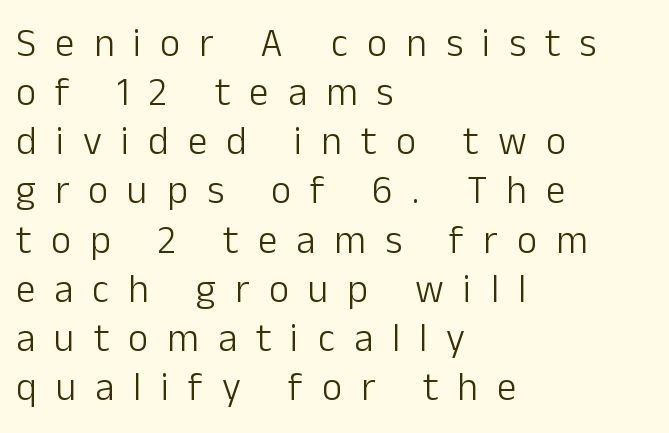
Q: Is the text bold? A: No.
Q: Is the text italic (slanted)? A: No, it is upright.
Q: Is the typeface a serif or a sans-serif typeface? A: Sans-serif.
Q: Is the text underlined? A: No.
Q: How is the paragraph aligned? A: Left-aligned.
Q: Is the spacing between letters normal or unusually wide? A: Unusually wide.
Q: Is the spacing between lines tight, normal or loose? A: Normal.
Q: Width (condensed, normal, or wide)? A: Normal.
Q: Stroke contrast? A: Low.
Q: x-height? A: Medium.
Q: Monospaced? A: No.
